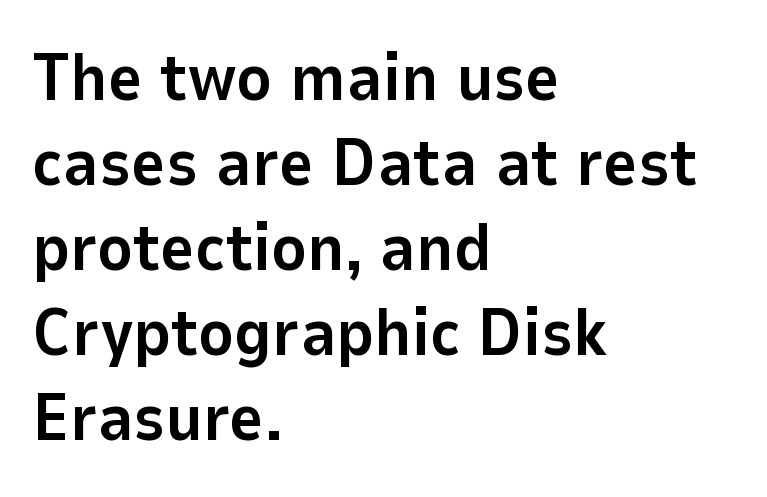
Observe the absence of serifs on each vertical stroke in this sample. Plenty of ink on the page — the face is bold. Does the lettering tilt? It doesn't — this is upright. Line starts are locked; line ends wander. The letters advance in unequal steps, a hallmark of proportional type.
